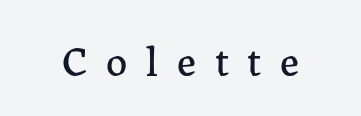
Letters rest on an invisible, unmarked baseline. Note the varied advance widths — an 'i' is clearly narrower than an 'm'. Nope, not italic — everything's standing straight. Spacing between characters has been opened up far beyond the box default.
